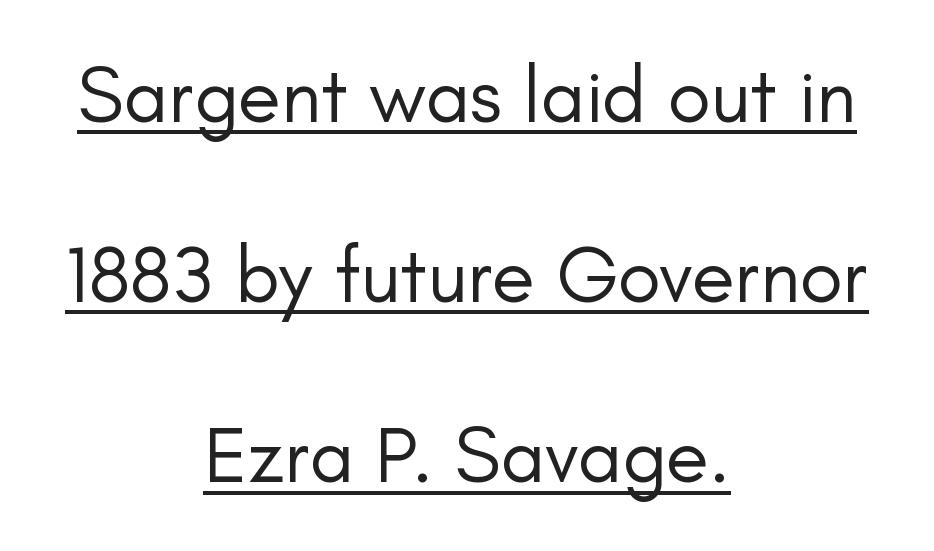
{"serif": "no", "italic": "no", "bold": "no", "weight": "regular", "width": "normal", "stroke_contrast": "low", "x_height": "small", "monospaced": "no", "underline": "yes", "align": "center", "line_spacing": "loose", "line_spacing_ratio": 2.28, "letter_spacing": "normal", "letter_spacing_em": 0.0, "glyph_px": 79}
